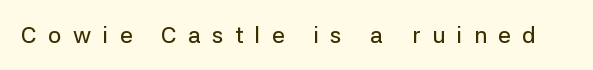
Quick note: underline off. This is the regular roman posture of the typeface. Tracking here is generous; glyphs stand well apart from one another.
